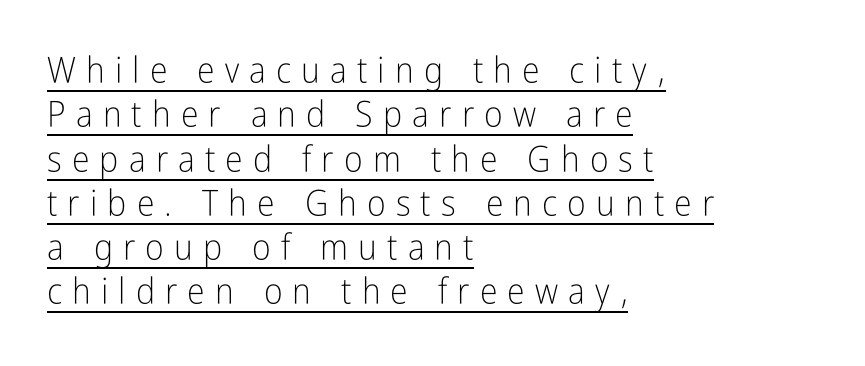
The image shows 36 px light, condensed sans-serif type, upright; set left-aligned, line spacing 1.23x, unusually wide letter spacing (+0.28 em), underlined; low stroke contrast and a medium x-height.
